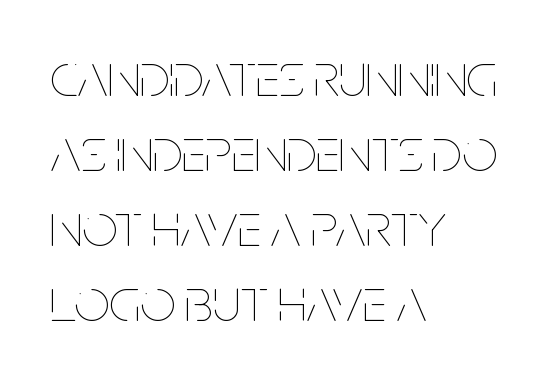
{"italic": "no", "bold": "no", "weight": "thin", "width": "condensed", "stroke_contrast": "low", "x_height": "large", "monospaced": "no", "underline": "no", "align": "left", "line_spacing_ratio": 1.21, "letter_spacing": "normal", "letter_spacing_em": 0.0, "glyph_px": 62}
